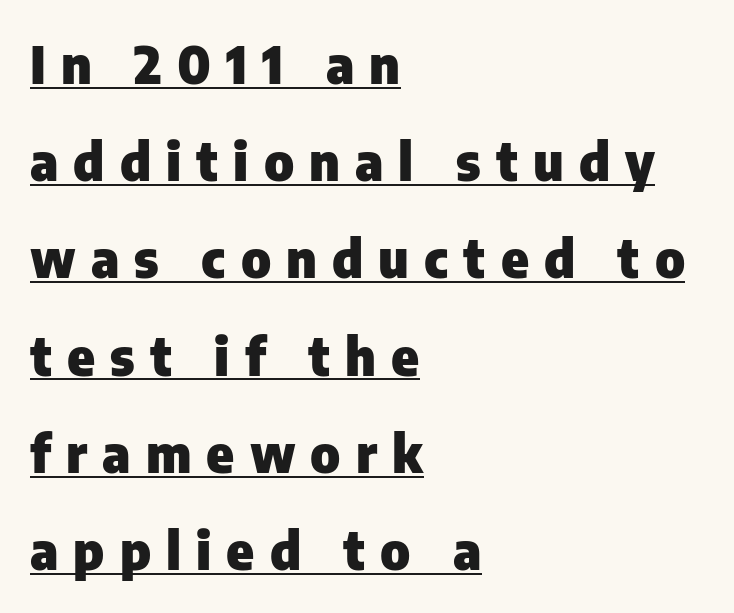
You can tell it's not italic because the verticals are truly vertical. A typesetter would call this proportional, since set widths differ per character. Every letter is thick-stroked: bold, no question. Underline: present.
